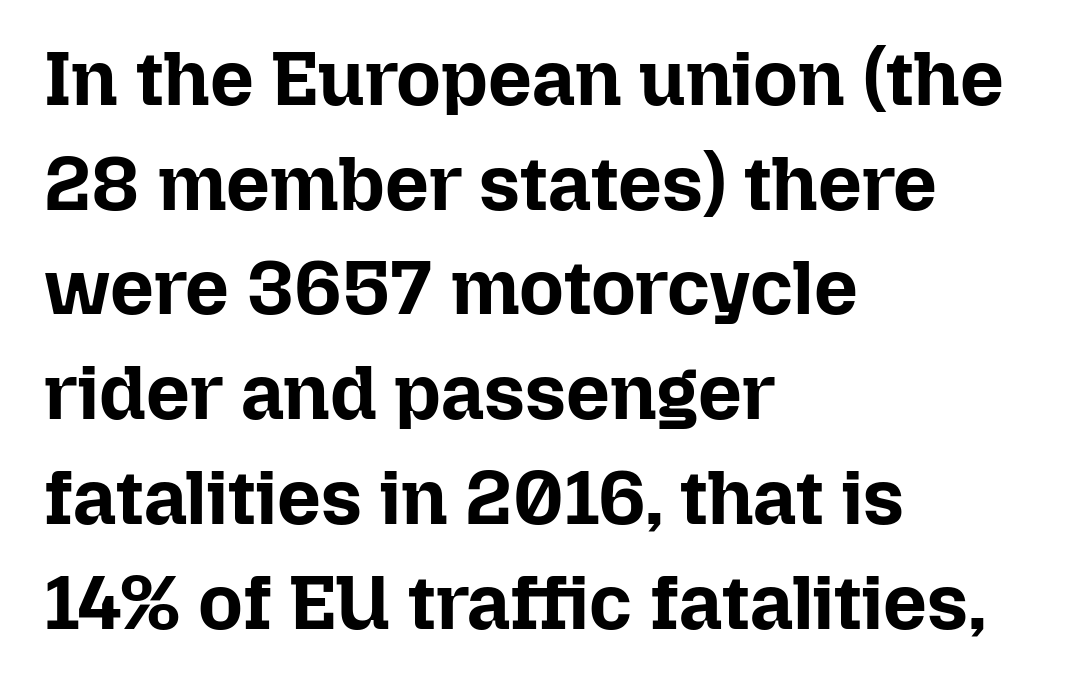
Varying glyph widths throughout — classic text-font behaviour. Vertically, the passage feels balanced, rows spaced as you'd expect. As a designer I'd log this as weight 700, bold. It's the straight-up-and-down kind of type. Unmarked baselines from the first word to the last.
